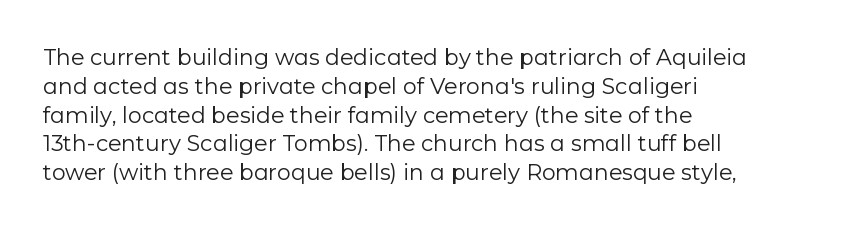
The image shows 22 px text type, upright; set left-aligned, normal line spacing (1.31x), normal letter spacing, not underlined.
